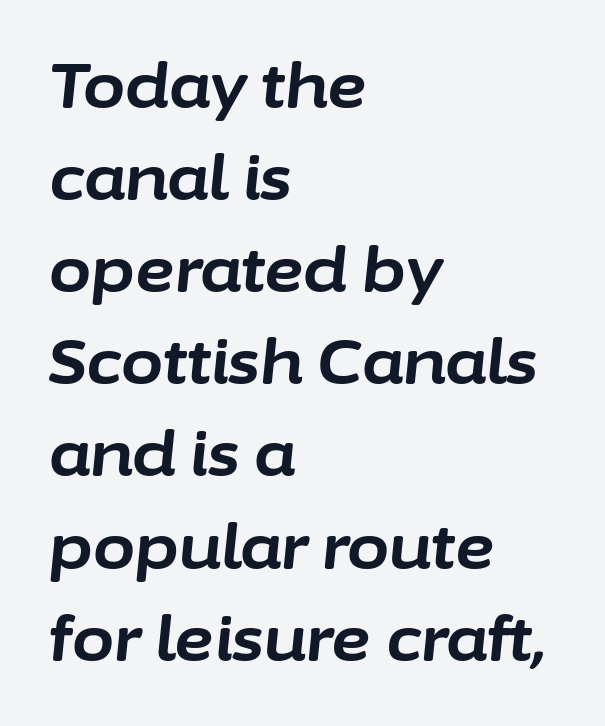
The image shows 61 px bold type, italic (leaning right); set left-aligned, normal line spacing (1.51x), normal letter spacing, not underlined; low stroke contrast and a medium x-height.
